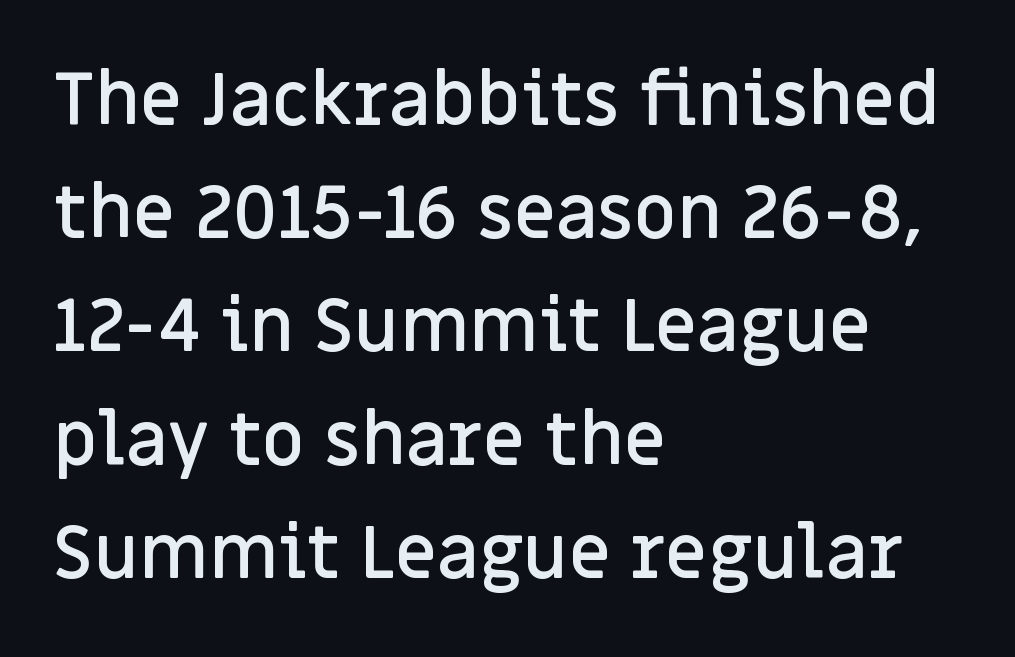
Line starts are locked; line ends wander. Check where the strokes stop: nothing finishes them off — pure sans. Nobody drew a line under any word here. Note the varied advance widths — an 'i' is clearly narrower than an 'm'.
